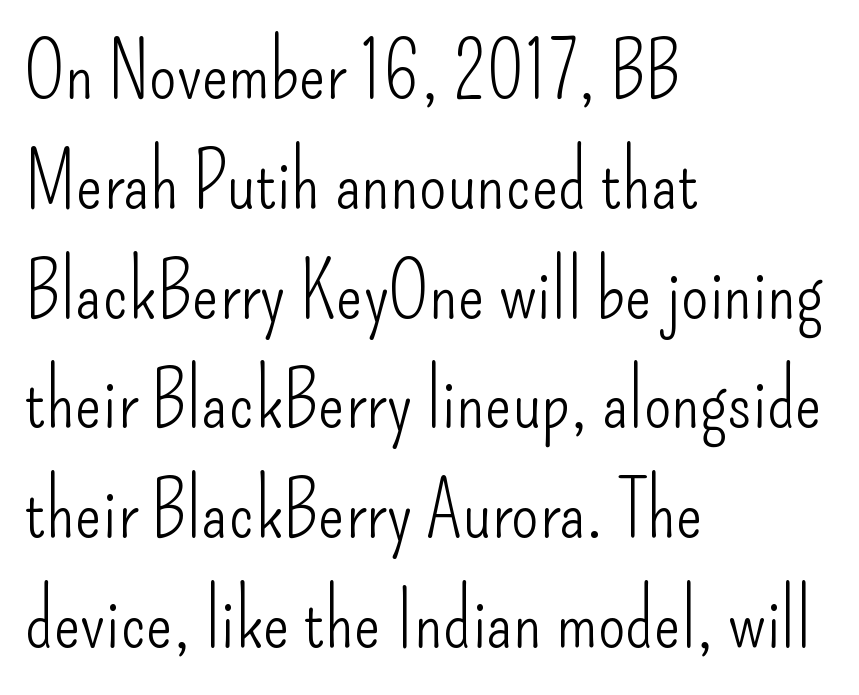
Is this a fixed-width face? No — the glyphs have proportional, varying widths. The horizontal fit of the characters is conventional and even. On a weight scale, this lands at 450 or below. Nope, no serifs anywhere on these letters. You can tell it's not italic because the verticals are truly vertical. Students, observe: this is what conventionally led text looks like.
